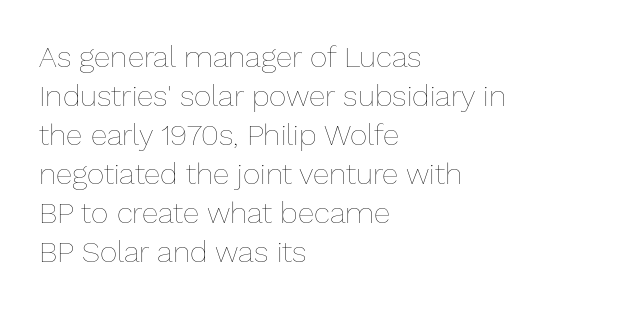
Posture: straight, roman, zero tilt. Spacing between characters is what you'd get straight out of the box. Whoever set this chose a conventional vertical rhythm. These lines are set flush left with a ragged right edge. Spacing verdict: proportional, widths tailored to each character.
